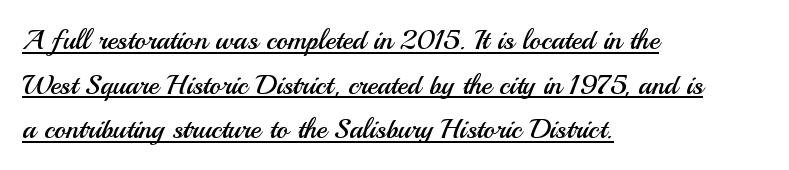
Q: Is the text bold? A: No.
Q: Is the text italic (slanted)? A: Yes.
Q: Is the typeface a serif or a sans-serif typeface? A: Sans-serif.
Q: Is the text underlined? A: Yes.
Q: How is the paragraph aligned? A: Left-aligned.
Q: Is the spacing between letters normal or unusually wide? A: Normal.
Q: Is the spacing between lines tight, normal or loose? A: Normal.
Q: Width (condensed, normal, or wide)? A: Normal.
Q: Stroke contrast? A: Medium.
Q: x-height? A: Small.
Q: Monospaced? A: No.
